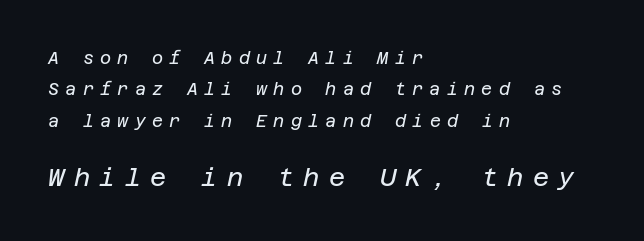
{"italic": "yes", "lean": "right", "slant_degrees": 12, "bold": "no", "underline": "no", "align": "left", "line_spacing_ratio": 1.85, "letter_spacing": "wide", "letter_spacing_em": 0.37, "larger_block": "second", "size_ratio": 1.47, "glyph_px": 25}
